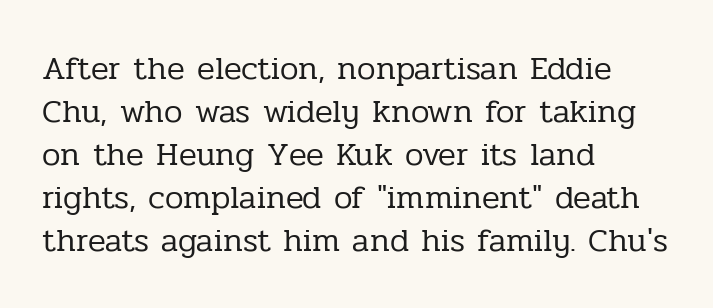
{"serif": "yes", "italic": "no", "bold": "no", "weight": "regular", "width": "normal", "stroke_contrast": "low", "x_height": "medium", "monospaced": "no", "underline": "no", "align": "left", "line_spacing": "normal", "line_spacing_ratio": 1.3, "letter_spacing": "normal", "letter_spacing_em": 0.0, "glyph_px": 33}
